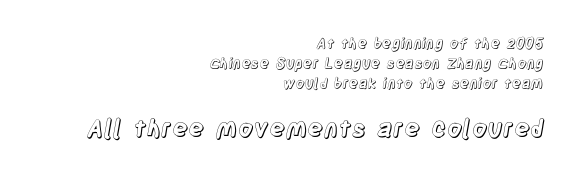
The image shows 24 px text type; set right-aligned, normal line spacing (1.44x), normal letter spacing, not underlined; the second (bottom) block is 1.71x larger.
